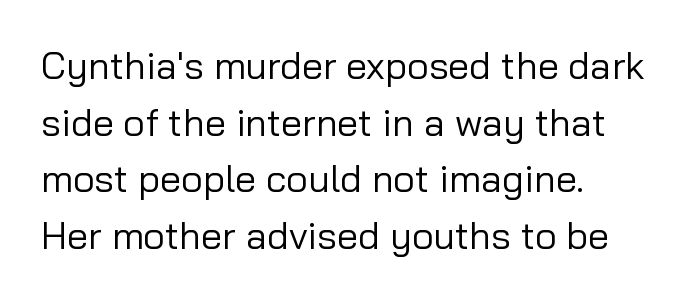
The image shows 38 px regular-weight sans-serif type, upright; set left-aligned, normal line spacing (1.49x), normal letter spacing, not underlined; low stroke contrast and a medium x-height.
